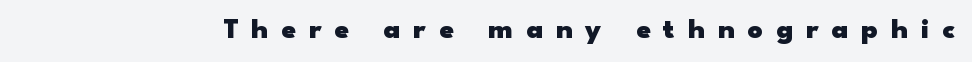
The image shows 29 px heavy, wide sans-serif type, upright; set unusually wide letter spacing (+0.45 em), not underlined; low stroke contrast and a small x-height.
